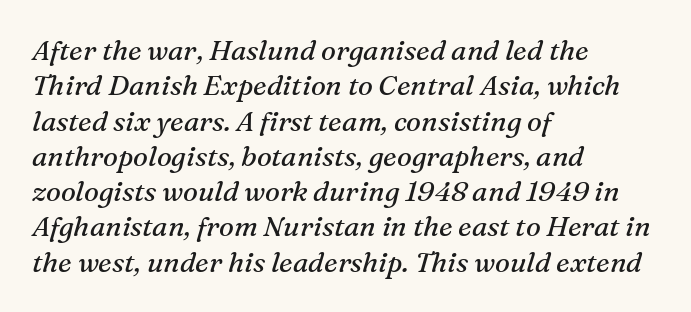
Q: Is the text bold? A: No.
Q: Is the text italic (slanted)? A: Yes, it leans right by about 16 degrees.
Q: Is the typeface a serif or a sans-serif typeface? A: Serif.
Q: Is the text underlined? A: No.
Q: How is the paragraph aligned? A: Left-aligned.
Q: Is the spacing between letters normal or unusually wide? A: Normal.
Q: Is the spacing between lines tight, normal or loose? A: Normal.
Q: Width (condensed, normal, or wide)? A: Normal.
Q: Stroke contrast? A: Medium.
Q: x-height? A: Medium.
Q: Monospaced? A: No.
